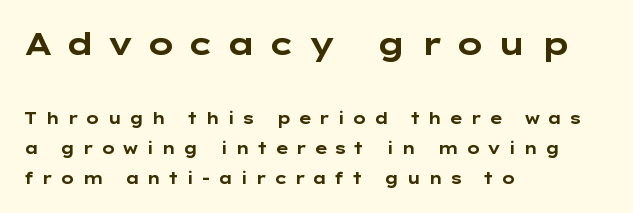
Does the weight exceed regular? Yes, all the way to bold. A sans-serif font was chosen for this passage. Is there any slant? The stems are plumb. Only glyphs here, with clear space below each row.
